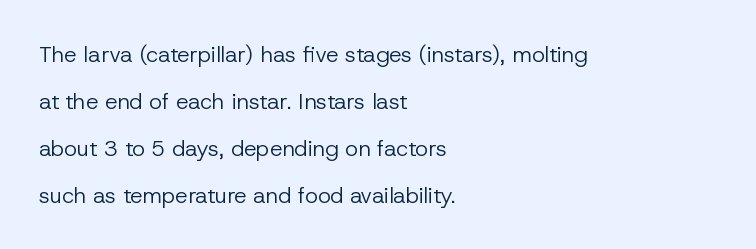
Posture: vertical. These lines are set flush left with a ragged right edge. You could call the tracking neutral — neither tight nor loose. Vertically, the passage feels expansive, rows floating well apart. A bare baseline throughout the passage.
